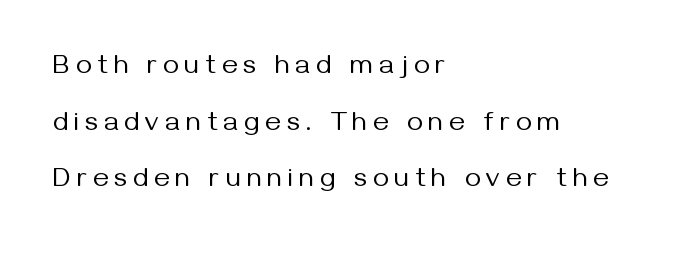
The image shows 27 px text type, upright; set left-aligned, loose line spacing (2.1x), unusually wide letter spacing (+0.23 em), not underlined.
